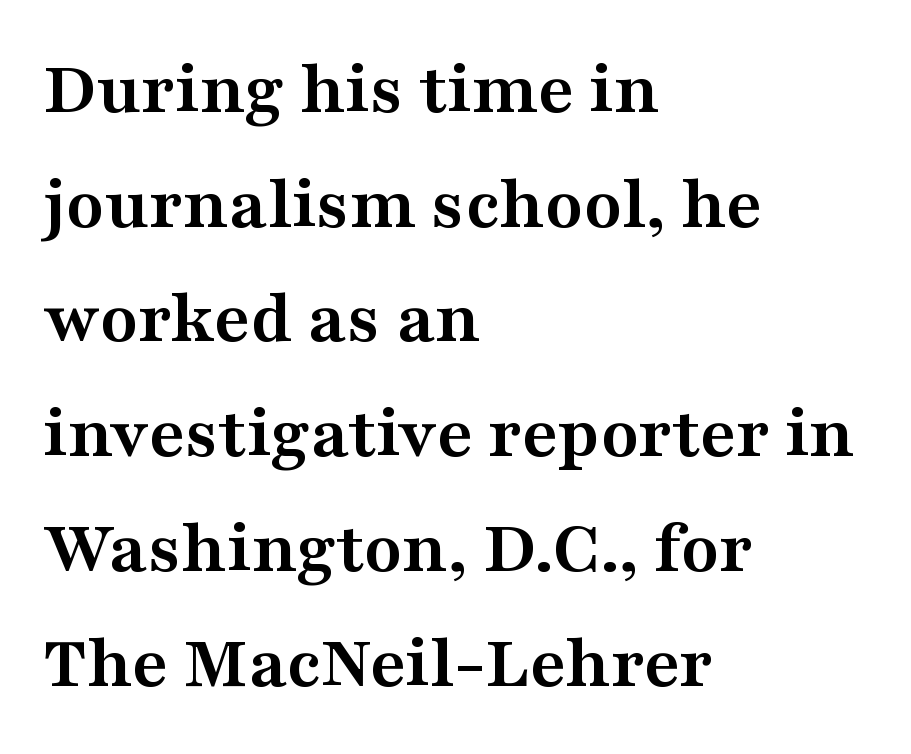
You could not count columns in this text — the font is proportionally spaced. One-word summary of the alignment: left. Words appear dense and cohesive because spacing is normal. Strong, thick strokes mark this as bold type.
